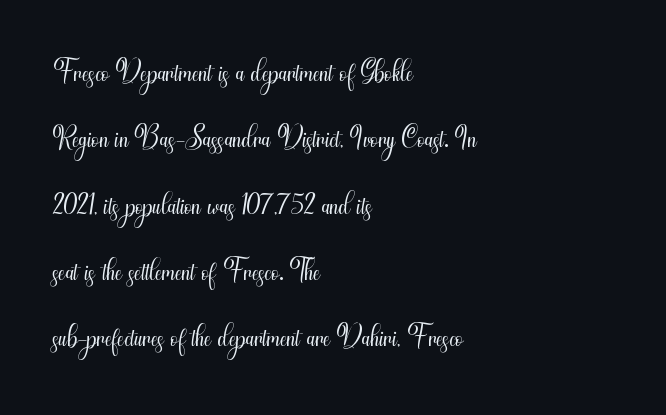
Stroke mass is kept to a normal reading level or below. Underlining? Definitely not there. Alignment: flush left. In terms of leading, this rendering sits right in the middle. Note the varied advance widths — an 'i' is clearly narrower than an 'm'.
